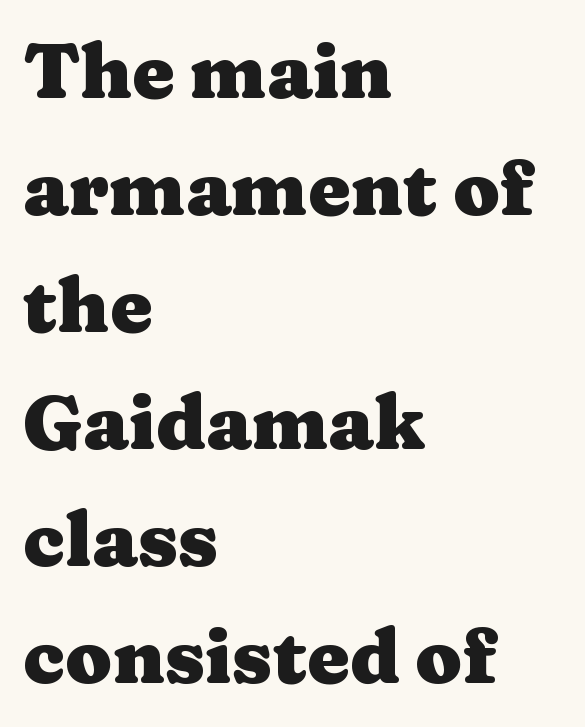
The image shows 76 px heavy, wide serif type, upright; set left-aligned, normal line spacing (1.54x), normal letter spacing, not underlined; medium stroke contrast and a medium x-height.
